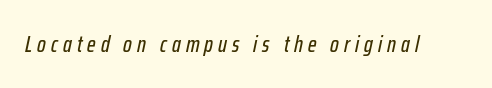
The glyphs look as if they've been sheared to an angle. Letter spacing: wide. Underline: absent.
